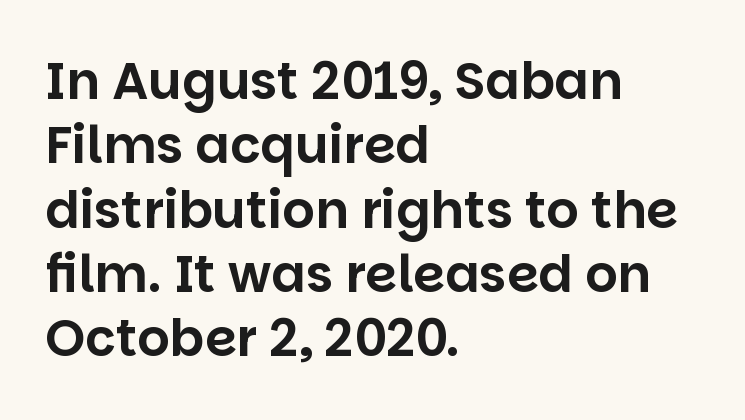
Looks like regular typesetting: each glyph gets only the width it needs. The typography opts for an upright posture over an oblique one. One glance says typical: line gaps are just what's usual. Letter spacing: default.
